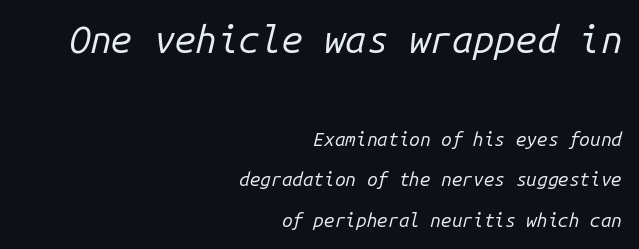
Q: Is the text bold? A: No.
Q: Is the text italic (slanted)? A: Yes, it leans right by about 14 degrees.
Q: Is the text underlined? A: No.
Q: How is the paragraph aligned? A: Right-aligned.
Q: Is the spacing between letters normal or unusually wide? A: Normal.
Q: Is the spacing between lines tight, normal or loose? A: Loose.
Q: Which block of text is set in a larger size, the first (top) or the second (bottom)? A: The first (top) one.
Q: Width (condensed, normal, or wide)? A: Normal.
Q: Stroke contrast? A: Low.
Q: x-height? A: Medium.
Q: Monospaced? A: Yes.
